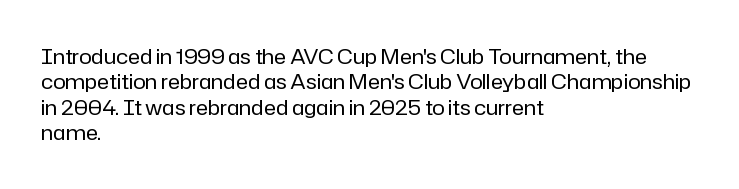
{"italic": "no", "bold": "no", "underline": "no", "align": "left", "line_spacing_ratio": 1.21, "letter_spacing": "normal", "letter_spacing_em": 0.0, "glyph_px": 21}
